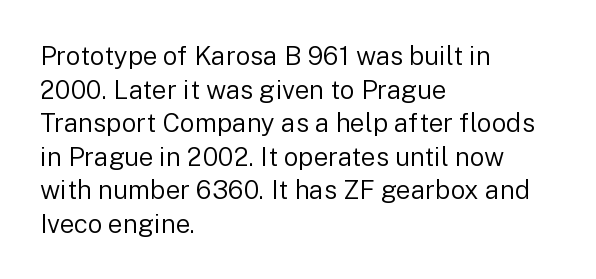
Q: Is the text bold? A: No.
Q: Is the text italic (slanted)? A: No, it is upright.
Q: Is the text underlined? A: No.
Q: How is the paragraph aligned? A: Left-aligned.
Q: Is the spacing between letters normal or unusually wide? A: Normal.
Q: Is the spacing between lines tight, normal or loose? A: Normal.
